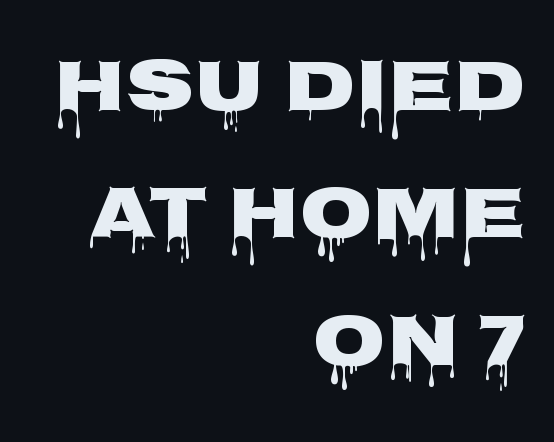
The image shows 75 px wide sans-serif type, upright; set right-aligned, normal line spacing (1.7x), normal letter spacing, not underlined; low stroke contrast and a large x-height.
